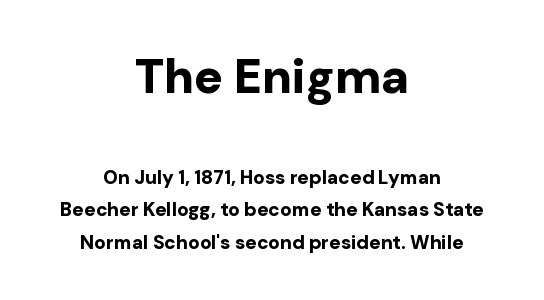
Varying glyph widths throughout — classic text-font behaviour. Do the letters lean? They stand straight. The rendering shows plain stroke endings on the letterforms — a sans-serif design. You'd pick this weight for a headline — it's a proper bold.
